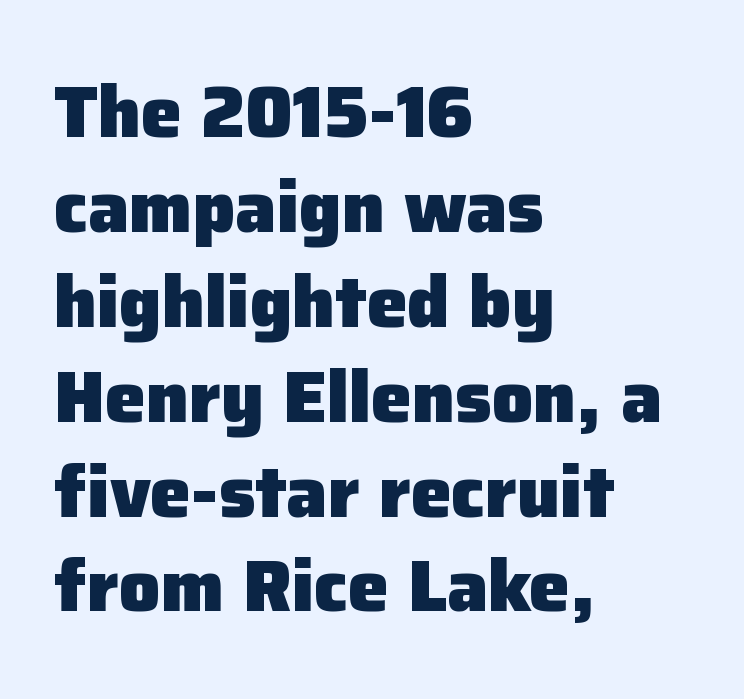
{"serif": "no", "italic": "no", "bold": "yes", "weight": "heavy", "width": "normal", "stroke_contrast": "low", "x_height": "medium", "monospaced": "no", "underline": "no", "align": "left", "line_spacing": "normal", "line_spacing_ratio": 1.3, "letter_spacing": "normal", "letter_spacing_em": 0.0, "glyph_px": 73}
